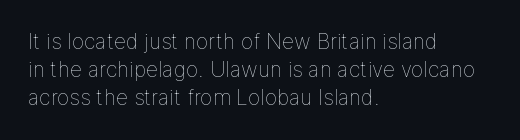
The image shows 21 px text type, upright; set left-aligned, normal line spacing (1.34x), normal letter spacing, not underlined.
